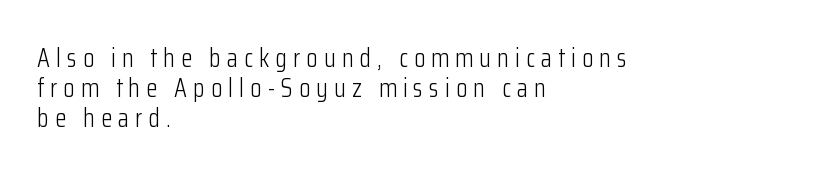
Q: Is the text bold? A: No.
Q: Is the text italic (slanted)? A: No, it is upright.
Q: Is the text underlined? A: No.
Q: How is the paragraph aligned? A: Left-aligned.
Q: Is the spacing between letters normal or unusually wide? A: Unusually wide.
